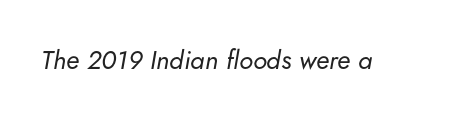
{"italic": "yes", "lean": "right", "slant_degrees": 5, "bold": "no", "underline": "no", "letter_spacing": "normal", "letter_spacing_em": 0.0, "glyph_px": 26}
